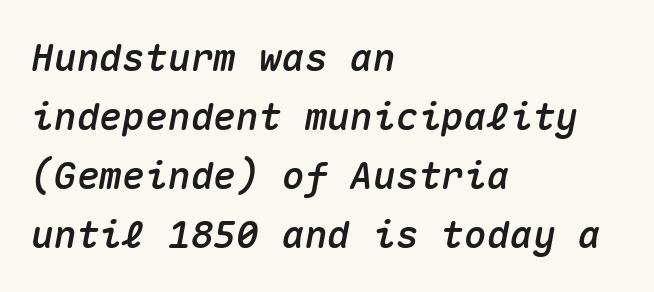
One-word summary of the alignment: left. This sample has the even, mechanical cadence of fixed-width lettering. Look at the tracking — it's just the regular setting, nothing added. The string is rendered with underlining switched off.
